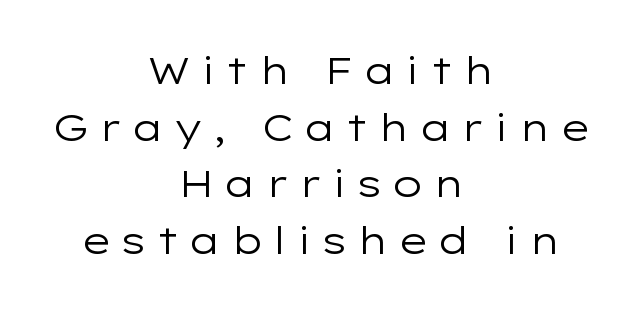
{"serif": "no", "italic": "no", "bold": "no", "weight": "regular", "width": "wide", "stroke_contrast": "low", "x_height": "medium", "monospaced": "no", "underline": "no", "align": "center", "line_spacing": "normal", "line_spacing_ratio": 1.49, "letter_spacing": "wide", "letter_spacing_em": 0.22, "glyph_px": 38}
